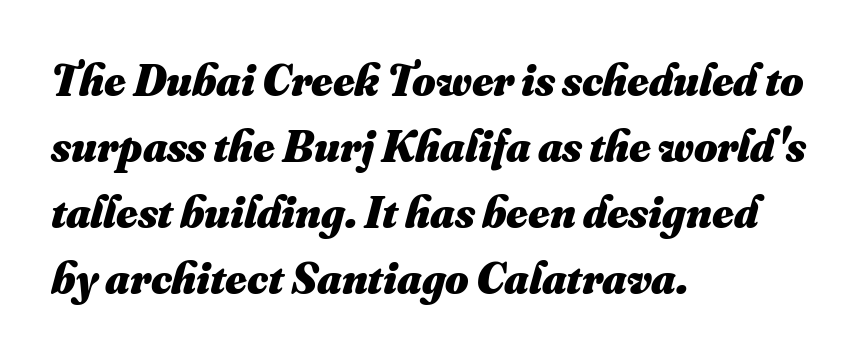
The image shows 45 px heavy type; set left-aligned, normal line spacing (1.47x), normal letter spacing, not underlined; medium stroke contrast and a small x-height.
